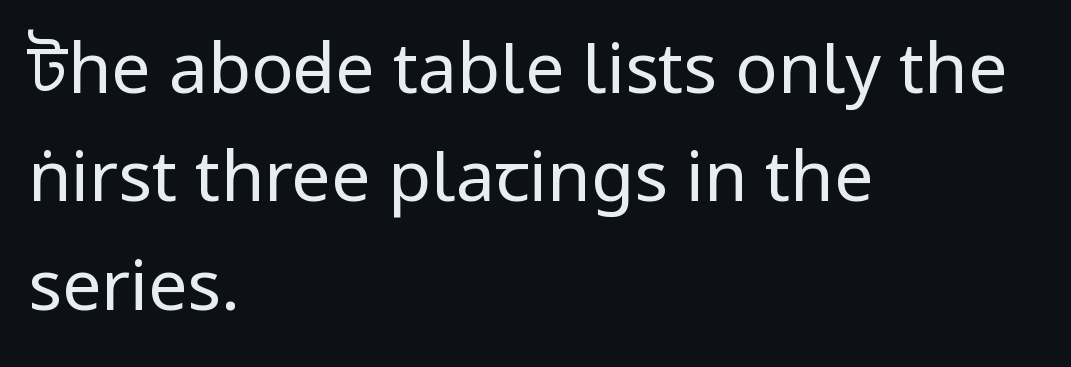
The image shows 70 px regular-weight, condensed sans-serif type, upright; set left-aligned, normal line spacing (1.55x), normal letter spacing, not underlined; low stroke contrast.
